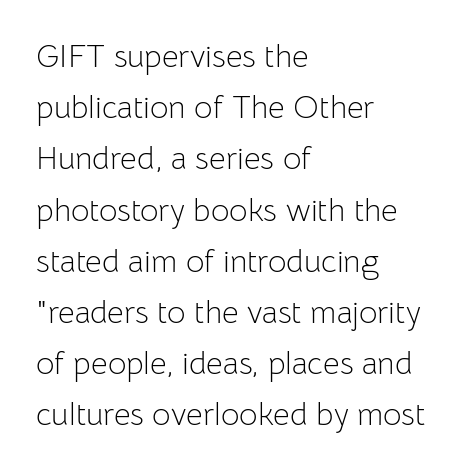
Q: Is the text bold? A: No.
Q: Is the text italic (slanted)? A: No, it is upright.
Q: Is the typeface a serif or a sans-serif typeface? A: Sans-serif.
Q: Is the text underlined? A: No.
Q: How is the paragraph aligned? A: Left-aligned.
Q: Is the spacing between letters normal or unusually wide? A: Normal.
Q: Is the spacing between lines tight, normal or loose? A: Normal.
Q: Width (condensed, normal, or wide)? A: Normal.
Q: Stroke contrast? A: Low.
Q: x-height? A: Medium.
Q: Monospaced? A: No.
